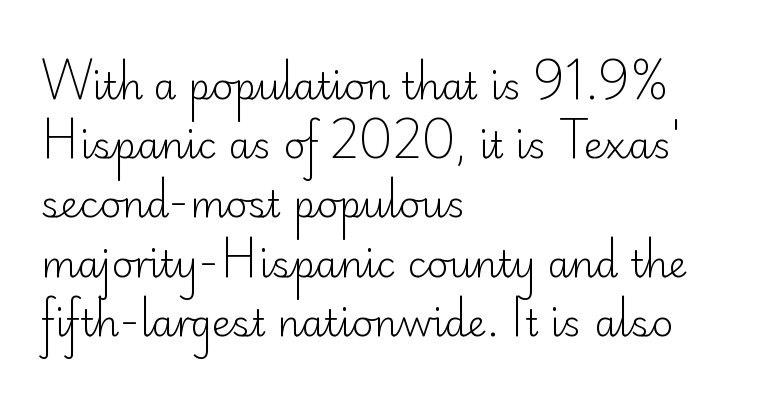
The image shows 37 px light sans-serif type, upright; set left-aligned, normal line spacing (1.6x), normal letter spacing, not underlined; low stroke contrast and a small x-height.
